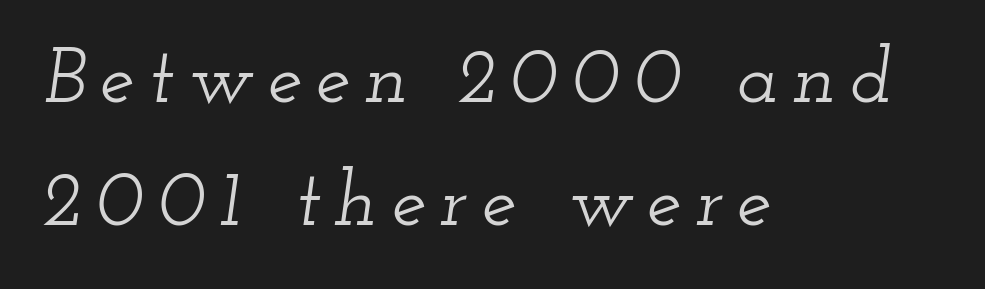
Every row of glyphs begins at an identical x-position on the left. Character widths vary here, with narrow letters taking less room than wide ones. What's the leading like? Ordinary, nothing unusual. Would a proofreader flag this as italicized? Yes. Regarding serifs, this sample has them.
